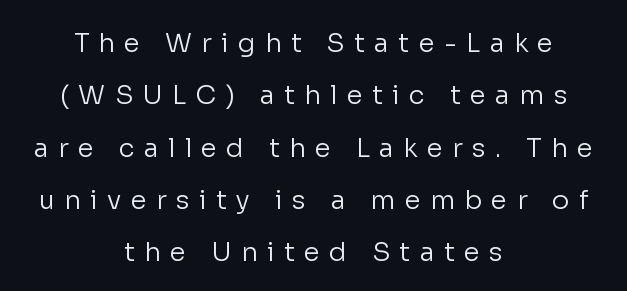
The image shows 26 px text type, upright; set centered, loose line spacing (2.01x), unusually wide letter spacing (+0.36 em), not underlined.
